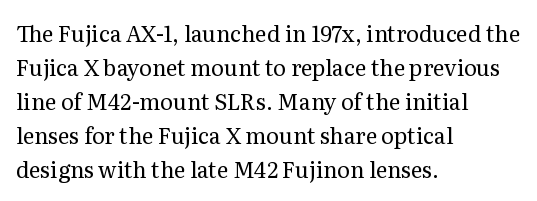
{"italic": "no", "bold": "no", "underline": "no", "align": "left", "line_spacing": "normal", "line_spacing_ratio": 1.54, "letter_spacing": "normal", "letter_spacing_em": 0.0, "glyph_px": 22}
